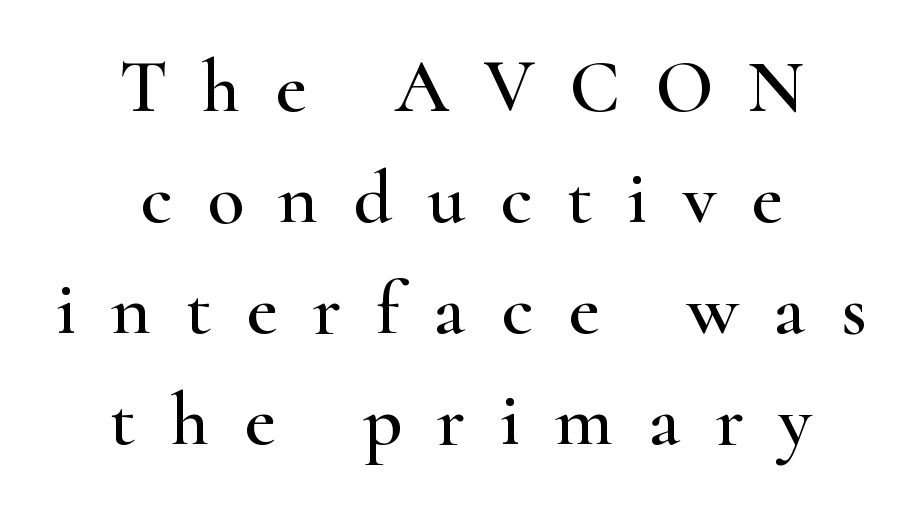
Glyph-to-glyph distance is far greater than everyday printed text. You can tell from the footed stems that serif type was used. The letters advance in unequal steps, a hallmark of proportional type. Normally led — the rows are evenly, conventionally spaced.
